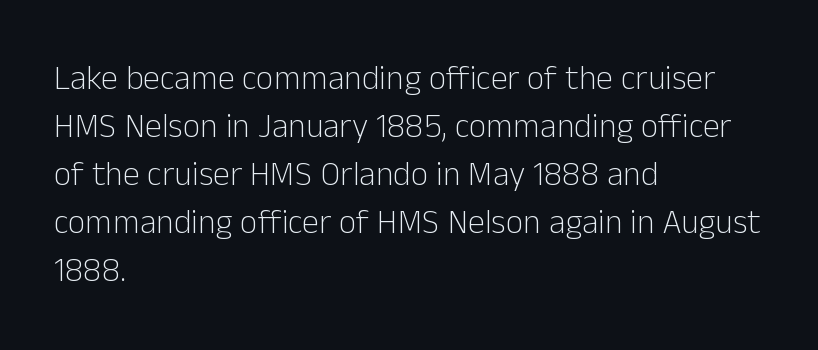
The image shows 34 px light sans-serif type, upright; set left-aligned, normal line spacing (1.41x), normal letter spacing, not underlined; low stroke contrast and a medium x-height.
